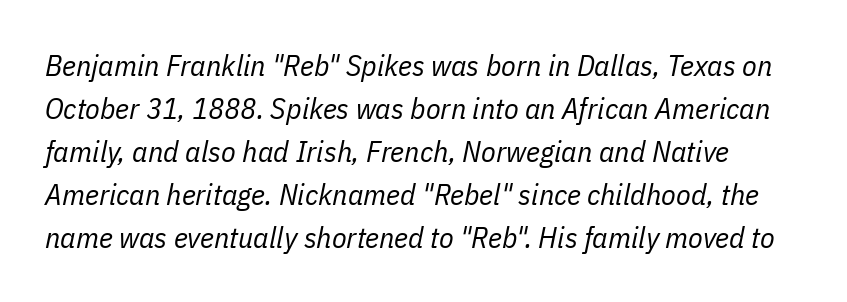
{"italic": "yes", "lean": "right", "slant_degrees": 11, "bold": "no", "weight": "regular", "width": "condensed", "stroke_contrast": "low", "x_height": "medium", "monospaced": "no", "underline": "no", "line_spacing": "normal", "line_spacing_ratio": 1.43, "letter_spacing": "normal", "letter_spacing_em": 0.0, "glyph_px": 30}
